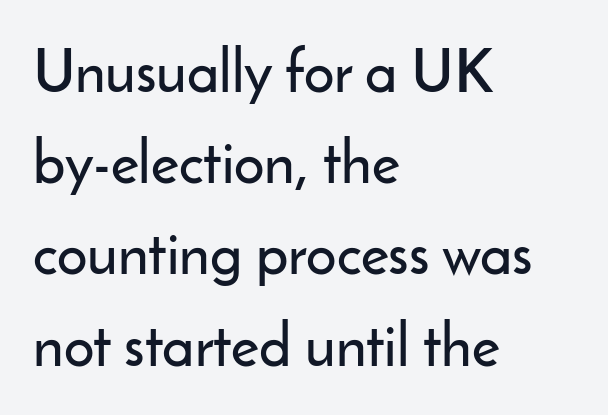
The image shows 60 px sans-serif type, upright; set left-aligned, normal line spacing (1.52x), normal letter spacing, not underlined; low stroke contrast and a small x-height.
